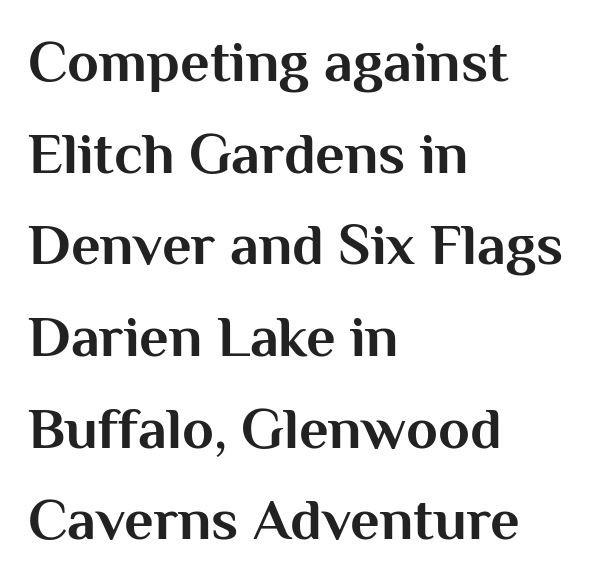
The image shows 58 px bold sans-serif type, upright; set left-aligned, normal line spacing (1.58x), normal letter spacing, not underlined; medium stroke contrast and a medium x-height.
